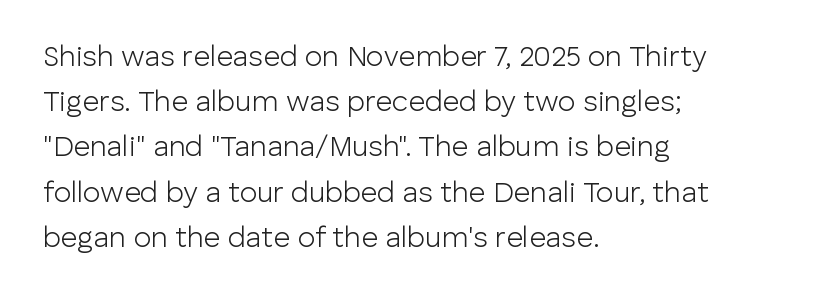
{"serif": "no", "italic": "no", "bold": "no", "weight": "light", "width": "normal", "stroke_contrast": "low", "x_height": "medium", "monospaced": "no", "underline": "no", "align": "left", "line_spacing": "normal", "line_spacing_ratio": 1.56, "letter_spacing": "normal", "letter_spacing_em": 0.0, "glyph_px": 29}
